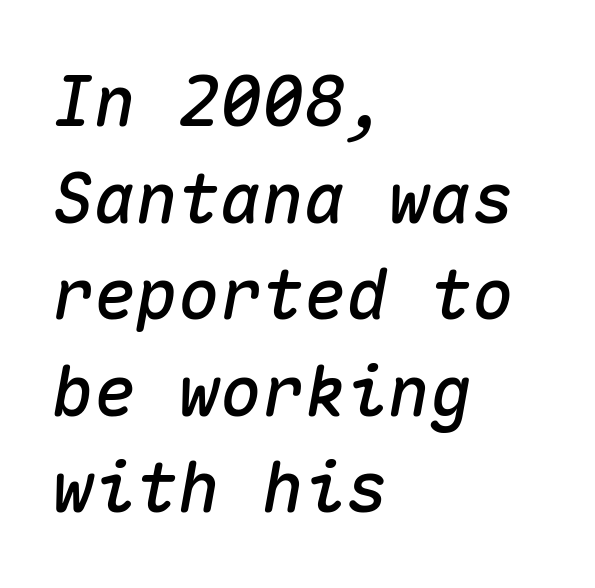
{"italic": "yes", "lean": "right", "slant_degrees": 10, "width": "normal", "stroke_contrast": "medium", "x_height": "medium", "monospaced": "yes", "underline": "no", "align": "left", "line_spacing": "normal", "line_spacing_ratio": 1.38, "letter_spacing": "normal", "letter_spacing_em": 0.0, "glyph_px": 70}
